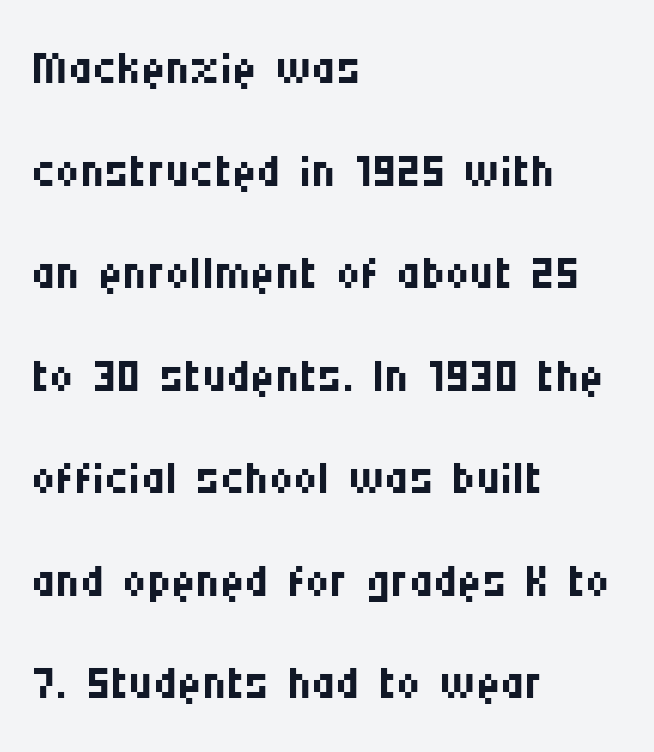
The image shows 67 px regular-weight, condensed sans-serif type, upright; set left-aligned, normal line spacing (1.53x), normal letter spacing, not underlined; medium stroke contrast and a large x-height.
